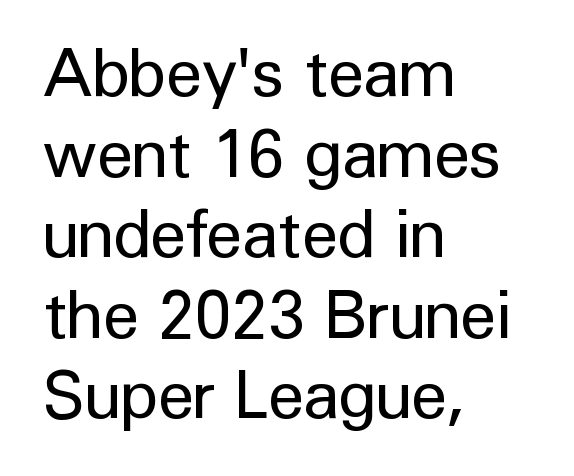
The image shows 66 px regular-weight sans-serif type, upright; set left-aligned, line spacing 1.22x, normal letter spacing, not underlined; low stroke contrast and a medium x-height.
